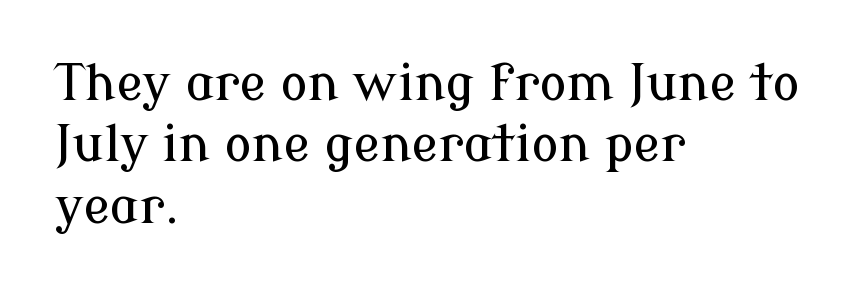
Q: Is the text italic (slanted)? A: No, it is upright.
Q: Is the typeface a serif or a sans-serif typeface? A: Serif.
Q: Is the text underlined? A: No.
Q: How is the paragraph aligned? A: Left-aligned.
Q: Is the spacing between letters normal or unusually wide? A: Normal.
Q: Width (condensed, normal, or wide)? A: Normal.
Q: Stroke contrast? A: Low.
Q: x-height? A: Medium.
Q: Monospaced? A: No.
